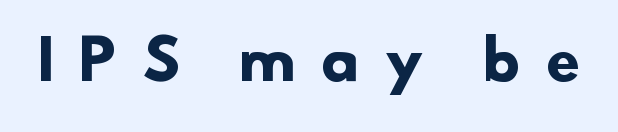
Type without underlining. Glyph-to-glyph distance is far greater than everyday printed text. A sans-serif font was chosen for this passage. Varying glyph widths throughout — classic text-font behaviour. Each glyph is drawn with heavy, bold strokes.
